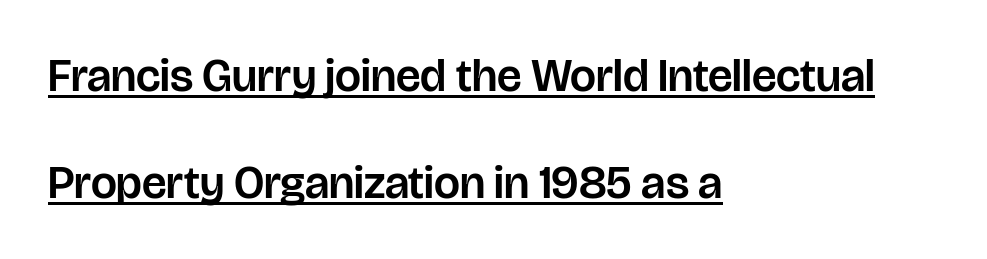
Q: Is the text italic (slanted)? A: No, it is upright.
Q: Is the typeface a serif or a sans-serif typeface? A: Sans-serif.
Q: Is the text underlined? A: Yes.
Q: How is the paragraph aligned? A: Left-aligned.
Q: Is the spacing between letters normal or unusually wide? A: Normal.
Q: Is the spacing between lines tight, normal or loose? A: Loose.
Q: Width (condensed, normal, or wide)? A: Normal.
Q: Stroke contrast? A: Low.
Q: x-height? A: Large.
Q: Monospaced? A: No.
